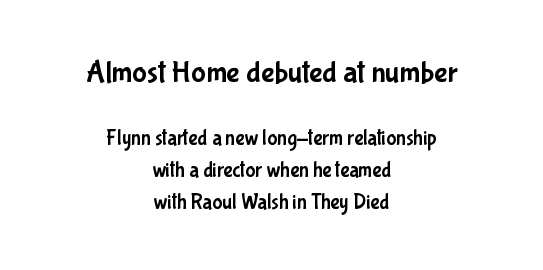
The image shows 31 px condensed sans-serif type, upright; set centered, normal line spacing (1.53x), normal letter spacing, not underlined; the first (top) block is 1.48x larger; low stroke contrast and a medium x-height.
